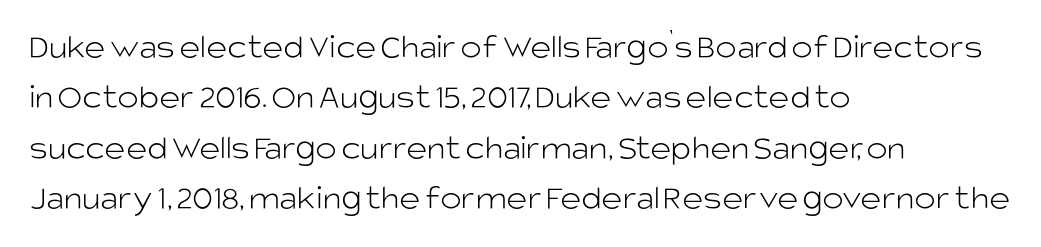
Letter spacing: default. The passage shown is typed in a proportional face where columns would drift. Clear beneath every line of the passage. If you drew a line through each stem, it would be perfectly vertical. Is this a sans? Yes — the strokes have no serifs. The strokes carry an ordinary text weight at most.
